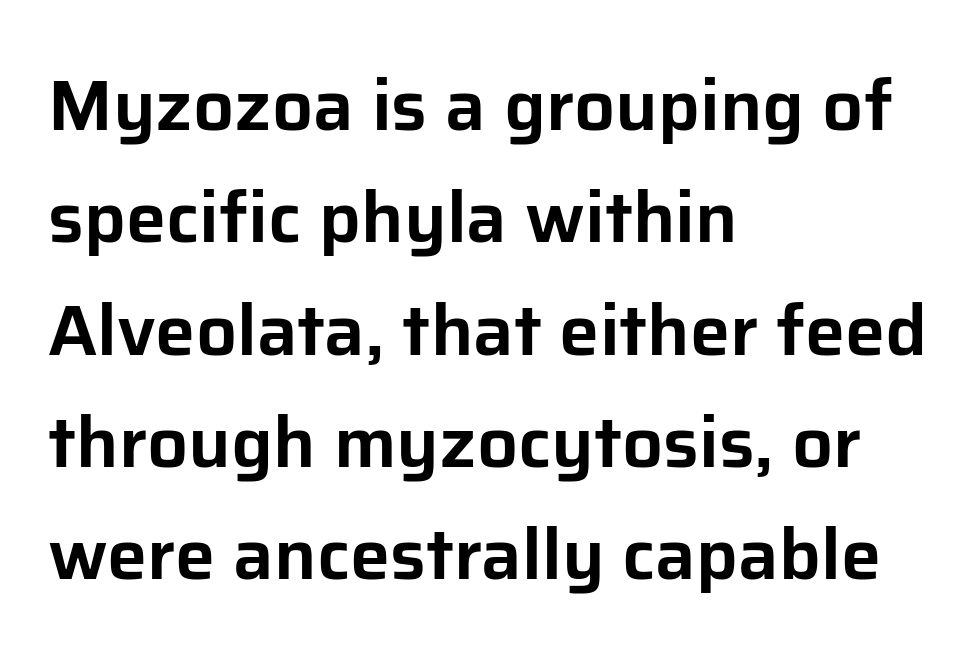
The image shows 72 px sans-serif type, upright; set left-aligned, normal line spacing (1.56x), normal letter spacing, not underlined; low stroke contrast and a medium x-height.
